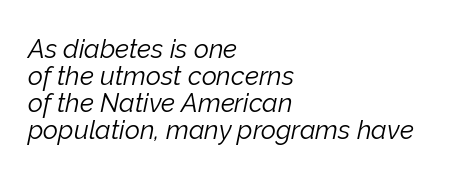
The image shows 26 px text type, italic (leaning right); set left-aligned, tight line spacing (1.04x), normal letter spacing, not underlined.
